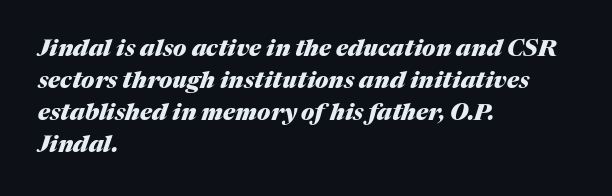
The image shows 23 px bold type, italic (leaning right); set left-aligned, normal line spacing (1.39x), normal letter spacing, not underlined.
